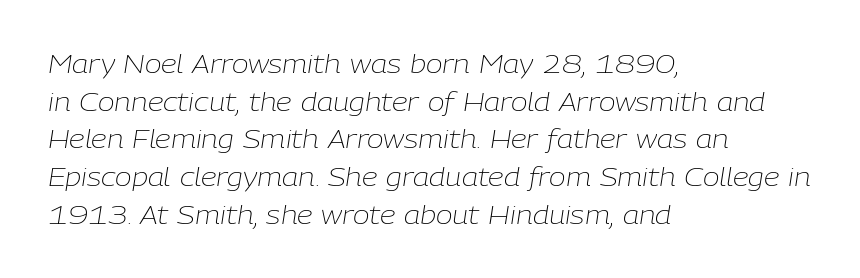
The image shows 25 px text type, italic (leaning right); set left-aligned, normal line spacing (1.51x), normal letter spacing, not underlined.
